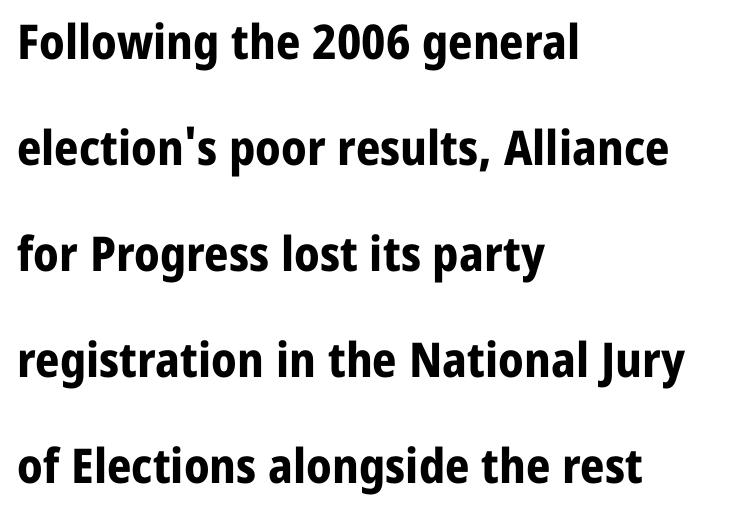
{"serif": "no", "italic": "no", "bold": "yes", "weight": "bold", "width": "normal", "stroke_contrast": "low", "x_height": "medium", "monospaced": "no", "underline": "no", "align": "left", "line_spacing": "loose", "line_spacing_ratio": 2.21, "letter_spacing": "normal", "letter_spacing_em": 0.0, "glyph_px": 48}
